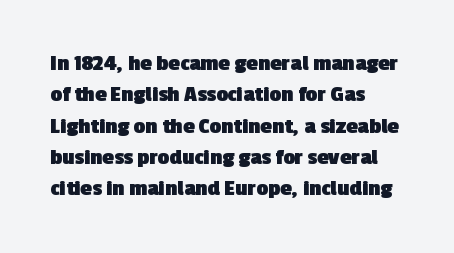
{"bold": "yes", "underline": "no", "align": "left", "line_spacing": "normal", "line_spacing_ratio": 1.36, "letter_spacing": "normal", "letter_spacing_em": 0.0, "glyph_px": 23}
